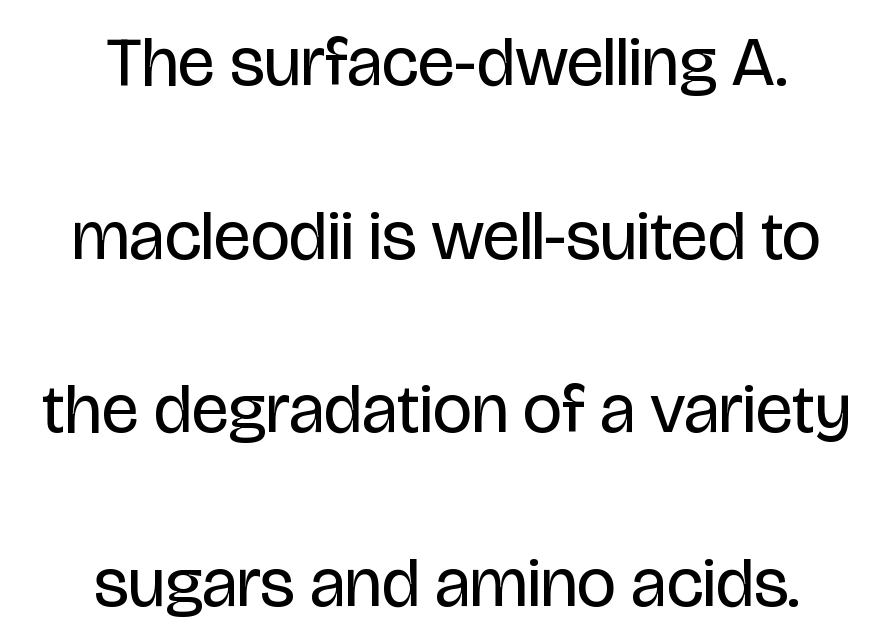
{"serif": "no", "italic": "no", "bold": "no", "weight": "regular", "width": "condensed", "stroke_contrast": "low", "x_height": "large", "monospaced": "no", "underline": "no", "align": "center", "line_spacing": "loose", "line_spacing_ratio": 2.48, "letter_spacing": "normal", "letter_spacing_em": 0.0, "glyph_px": 70}
